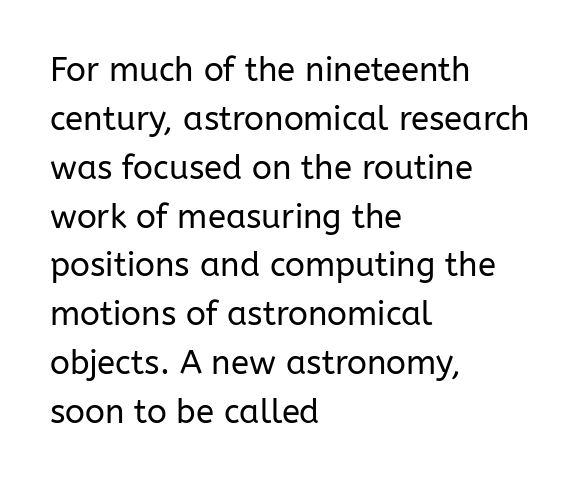
Observe the absence of serifs on each vertical stroke in this sample. Think of a printed novel: that variable character pitch is what you see here. The lines are quadded left. Here the glyphs are tracked normally, forming tight word shapes. Caption: face not bold, strokes unweighted.
